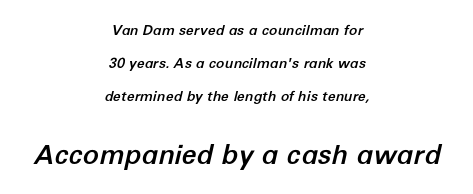
Larger block? The one below; the one above is distinctly smaller. The face used here has a pronounced slope to its letters. The rendering uses a large line-height, opening up the rows. Anything drawn beneath the words? Only blank space. In CSS terms this would be text-align: center.
